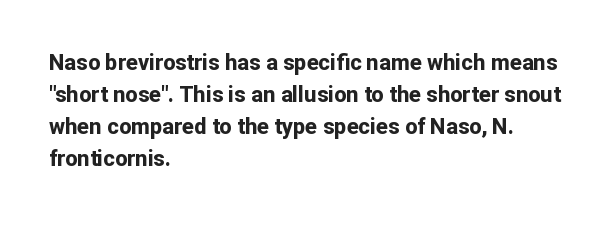
Students, observe: this is what conventionally led text looks like. Ascenders rise straight up at ninety degrees. Pretty heavy lettering here — definitely bold. The words here are not underlined.
